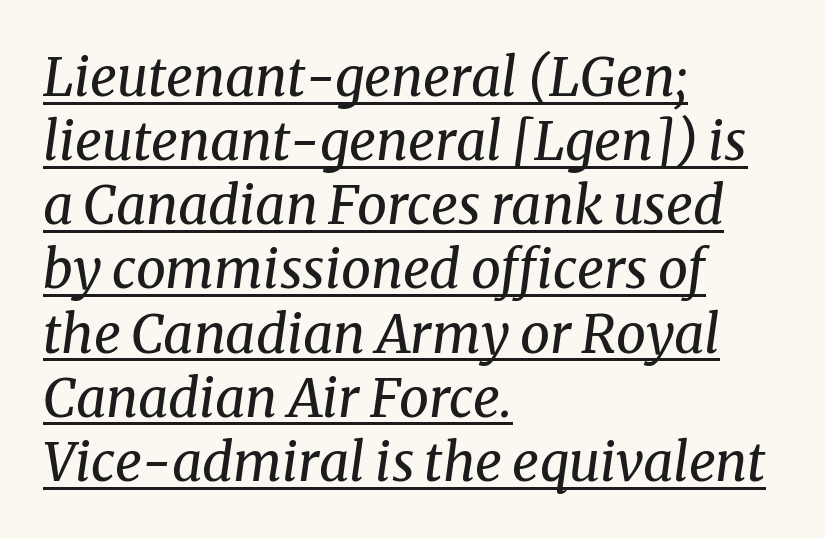
{"serif": "yes", "italic": "yes", "lean": "right", "slant_degrees": 8, "bold": "no", "weight": "regular", "width": "normal", "stroke_contrast": "medium", "x_height": "medium", "monospaced": "no", "underline": "yes", "align": "left", "line_spacing_ratio": 1.21, "letter_spacing": "normal", "letter_spacing_em": 0.0, "glyph_px": 53}
